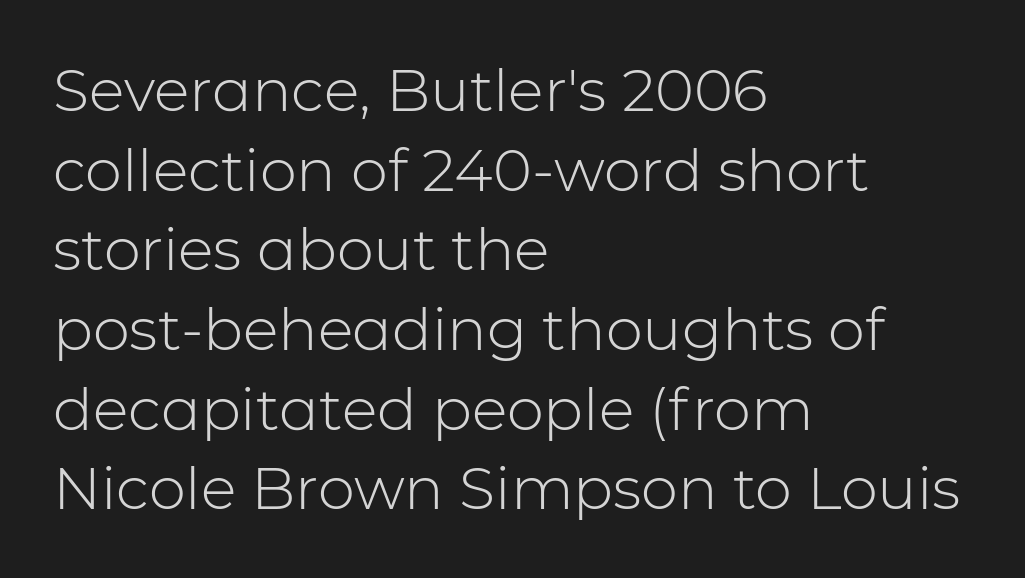
{"serif": "no", "italic": "no", "bold": "no", "weight": "light", "width": "normal", "stroke_contrast": "low", "x_height": "medium", "monospaced": "no", "underline": "no", "align": "left", "line_spacing": "normal", "line_spacing_ratio": 1.35, "letter_spacing": "normal", "letter_spacing_em": 0.0, "glyph_px": 59}
